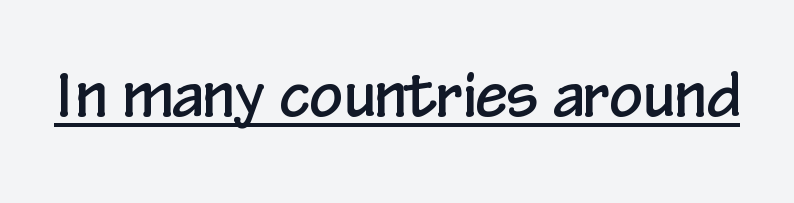
{"serif": "no", "italic": "no", "width": "condensed", "stroke_contrast": "low", "x_height": "medium", "monospaced": "no", "underline": "yes", "letter_spacing": "normal", "letter_spacing_em": 0.0, "glyph_px": 58}
